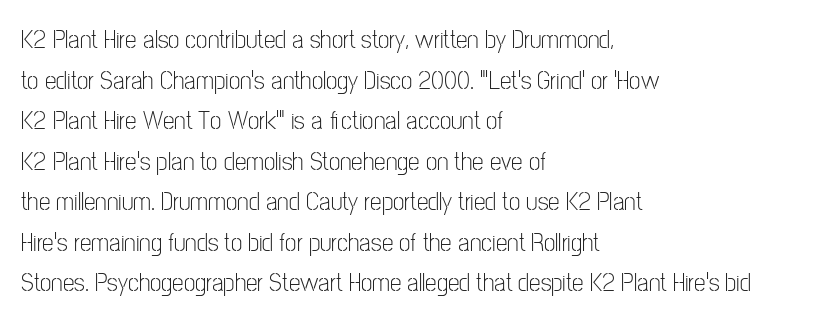
{"italic": "no", "bold": "no", "underline": "no", "align": "left", "line_spacing": "normal", "line_spacing_ratio": 1.56, "letter_spacing": "normal", "letter_spacing_em": 0.0, "glyph_px": 26}
